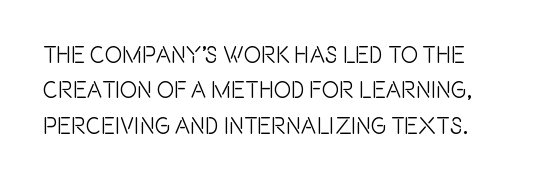
Do the letters lean? They stand straight. Regular leading. Standard letterfit; no display-style spreading of the glyphs. The glyphs are unaccompanied by any horizontal stroke below them.
